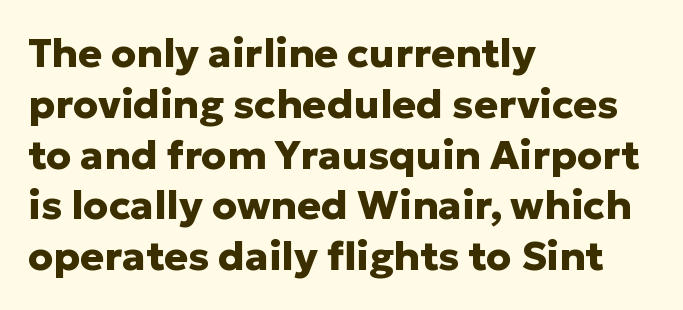
The image shows 40 px heavy sans-serif type, upright; set left-aligned, normal line spacing (1.27x), normal letter spacing, not underlined; low stroke contrast and a medium x-height.
